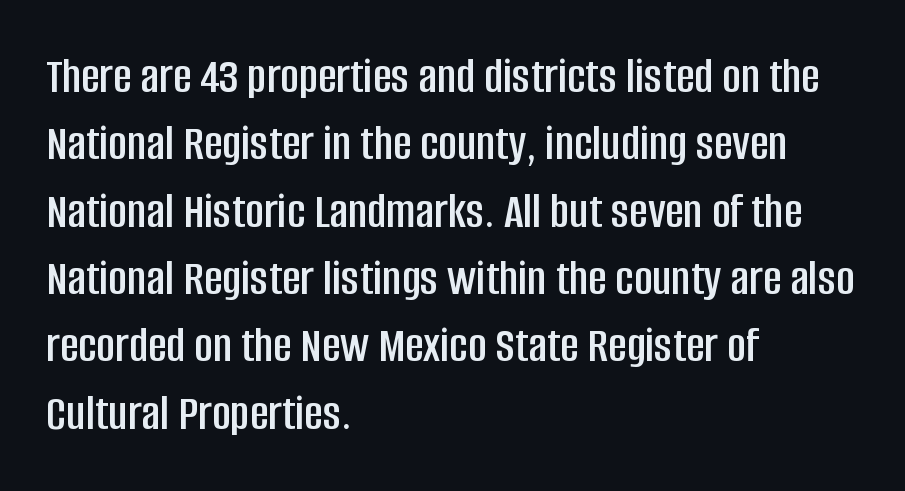
The image shows 51 px condensed sans-serif type, upright; set left-aligned, normal line spacing (1.32x), normal letter spacing, not underlined; low stroke contrast and a large x-height.
